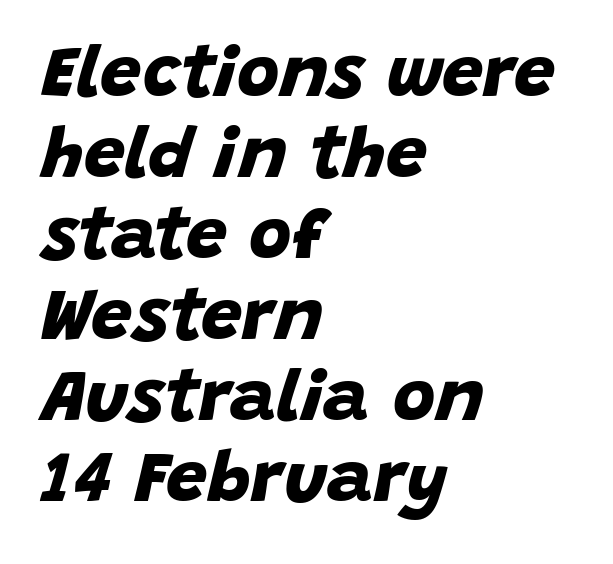
{"serif": "no", "bold": "yes", "weight": "bold", "width": "normal", "stroke_contrast": "low", "x_height": "large", "monospaced": "no", "underline": "no", "align": "left", "line_spacing": "tight", "line_spacing_ratio": 1.11, "letter_spacing": "normal", "letter_spacing_em": 0.0, "glyph_px": 73}
